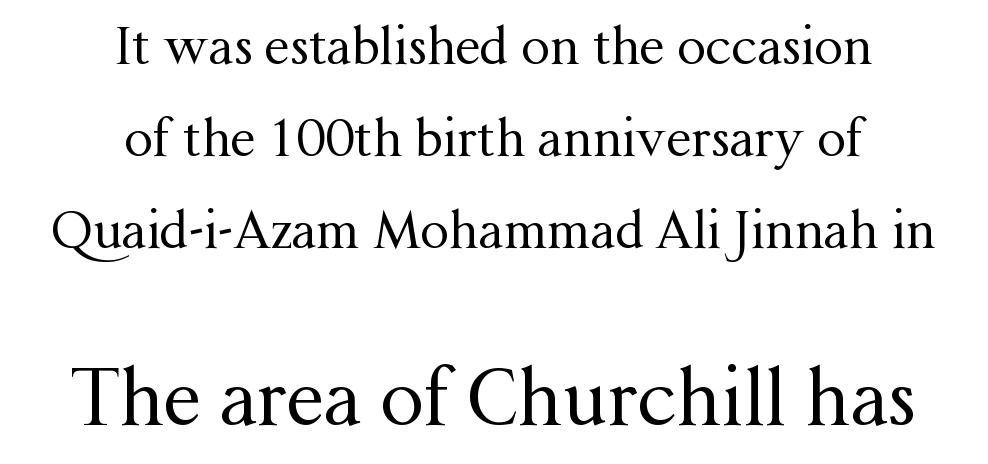
{"serif": "yes", "italic": "no", "bold": "no", "weight": "regular", "width": "normal", "stroke_contrast": "medium", "x_height": "medium", "monospaced": "no", "underline": "no", "align": "center", "line_spacing_ratio": 1.8, "letter_spacing": "normal", "letter_spacing_em": 0.0, "larger_block": "second", "size_ratio": 1.51, "glyph_px": 77}
